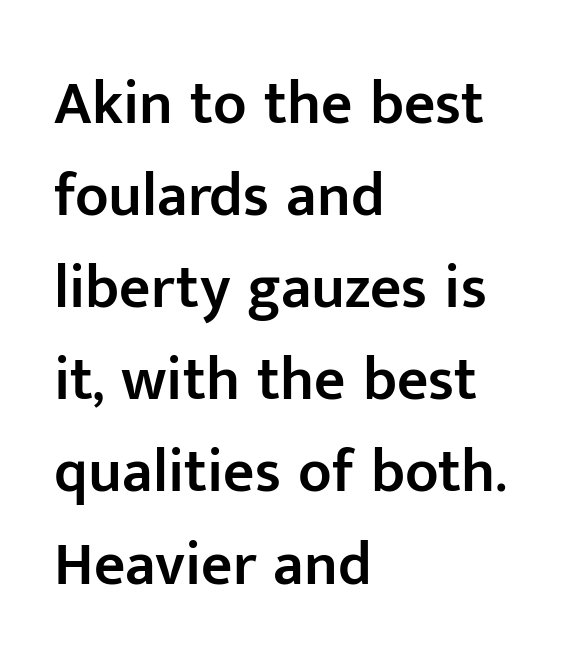
{"serif": "no", "italic": "no", "bold": "semi", "weight": "semibold", "width": "normal", "stroke_contrast": "low", "x_height": "medium", "monospaced": "no", "underline": "no", "align": "left", "line_spacing": "normal", "line_spacing_ratio": 1.51, "letter_spacing": "normal", "letter_spacing_em": 0.0, "glyph_px": 61}
